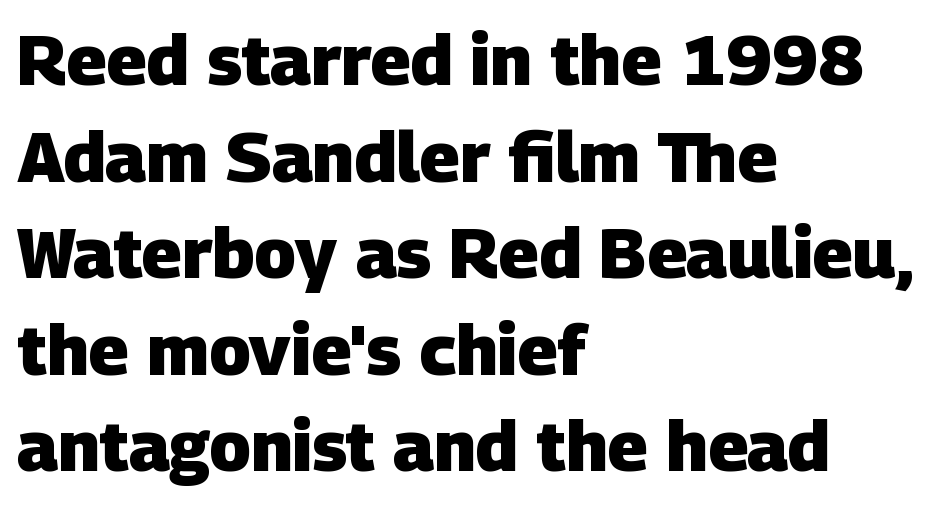
The image shows 70 px heavy sans-serif type; set left-aligned, normal line spacing (1.38x), normal letter spacing, not underlined; low stroke contrast and a large x-height.
